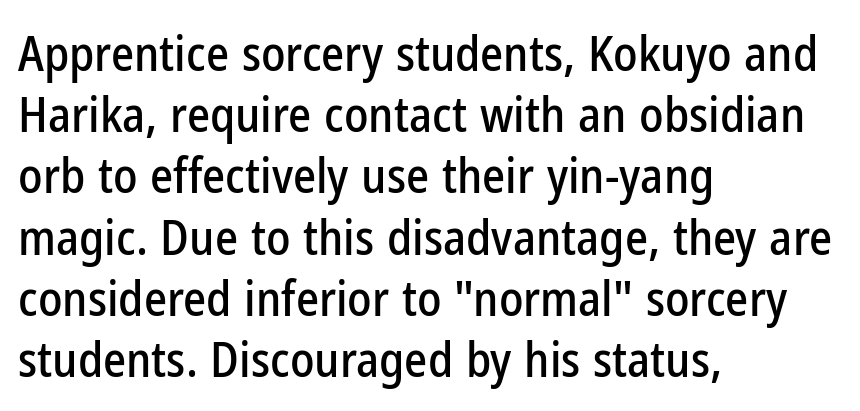
{"serif": "no", "italic": "no", "width": "condensed", "stroke_contrast": "low", "x_height": "medium", "monospaced": "no", "underline": "no", "align": "left", "line_spacing": "normal", "line_spacing_ratio": 1.25, "letter_spacing": "normal", "letter_spacing_em": 0.0, "glyph_px": 49}
